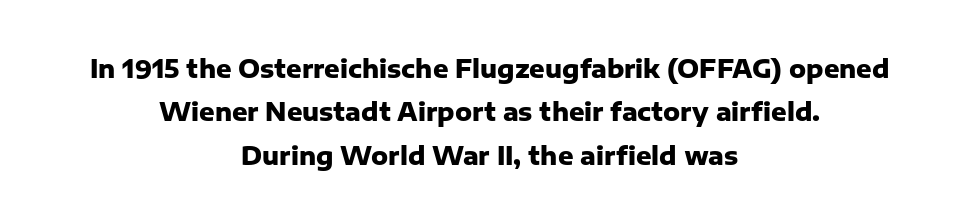
The image shows 24 px bold type, upright; set centered, line spacing 1.81x, normal letter spacing, not underlined.
